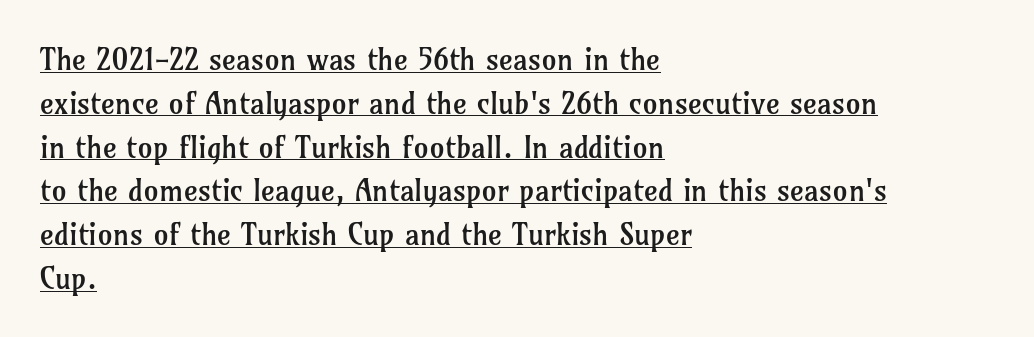
Q: Is the text bold? A: No.
Q: Is the text italic (slanted)? A: No, it is upright.
Q: Is the typeface a serif or a sans-serif typeface? A: Serif.
Q: Is the text underlined? A: Yes.
Q: How is the paragraph aligned? A: Left-aligned.
Q: Is the spacing between letters normal or unusually wide? A: Normal.
Q: Is the spacing between lines tight, normal or loose? A: Normal.
Q: Width (condensed, normal, or wide)? A: Normal.
Q: Stroke contrast? A: Low.
Q: x-height? A: Medium.
Q: Monospaced? A: No.
